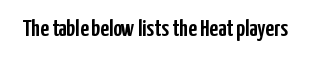
Q: Is the text italic (slanted)? A: No, it is upright.
Q: Is the text underlined? A: No.
Q: Is the spacing between letters normal or unusually wide? A: Normal.
